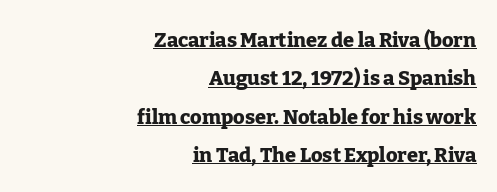
The image shows 20 px bold type, upright; set right-aligned, loose line spacing (1.92x), normal letter spacing, underlined.
